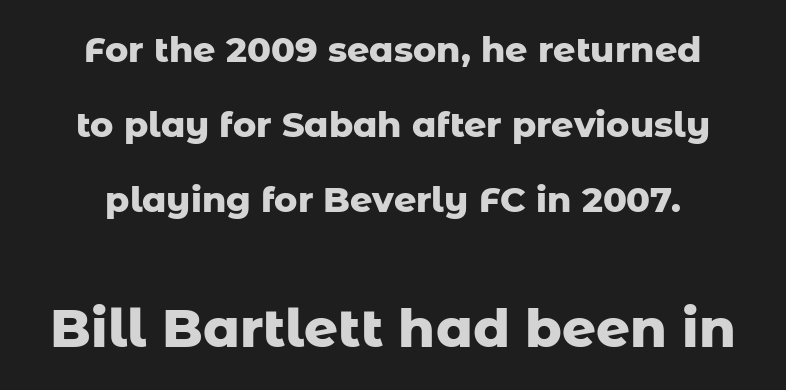
The image shows 53 px heavy sans-serif type, upright; set centered, loose line spacing (2.14x), normal letter spacing, not underlined; the second (bottom) block is 1.51x larger; low stroke contrast and a medium x-height.
